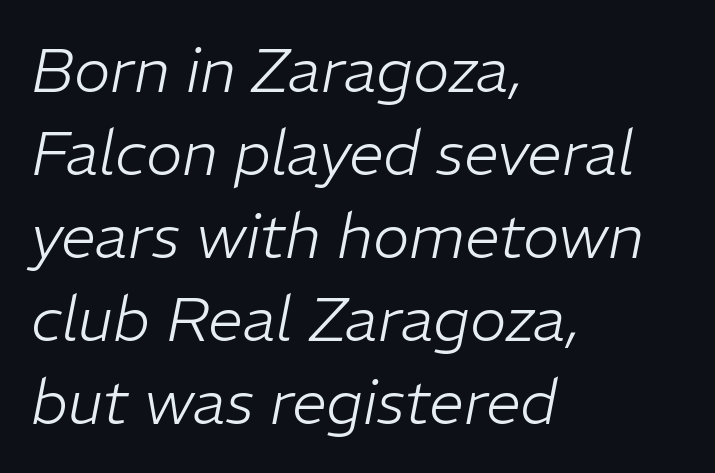
Casual observation: everything's shoved over to the left. Regular leading. Italic: yes, the glyphs are oblique. This reads as an unemphasized weight, regular at the heaviest. In terms of letterspacing, this is plain default setting.
